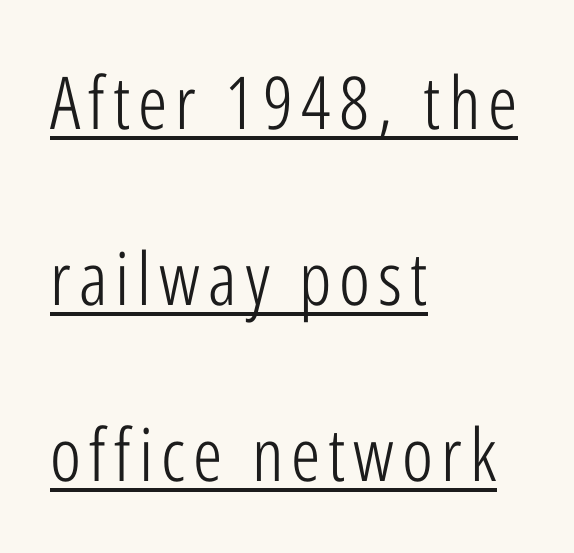
Ascenders rise straight up at ninety degrees. The vertical gap from one line to the next is large. This sample has the flowing, uneven cadence of proportional lettering. Quick note: underline on. Stems and bowls with no extra thickness — not bold. Letterform terminals end flat and unadorned throughout the passage.
